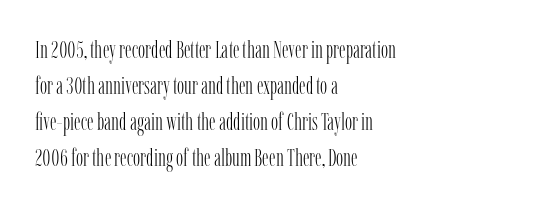
Q: Is the text bold? A: No.
Q: Is the text italic (slanted)? A: No, it is upright.
Q: Is the text underlined? A: No.
Q: How is the paragraph aligned? A: Left-aligned.
Q: Is the spacing between letters normal or unusually wide? A: Normal.
Q: Is the spacing between lines tight, normal or loose? A: Normal.
